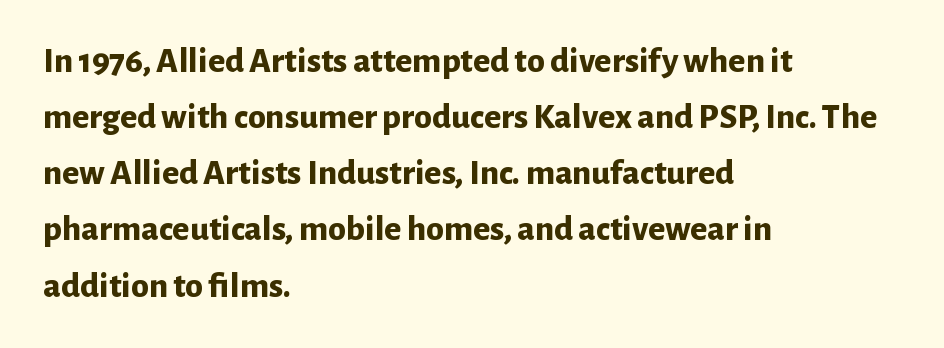
Visually the block forms a straight wall on the left and a jagged coastline on the right. The vertical gap from one line to the next is medium. What stands out about the letter spacing? Nothing — it is the standard amount. Serifs: no, the terminals of the letterforms are clean.
